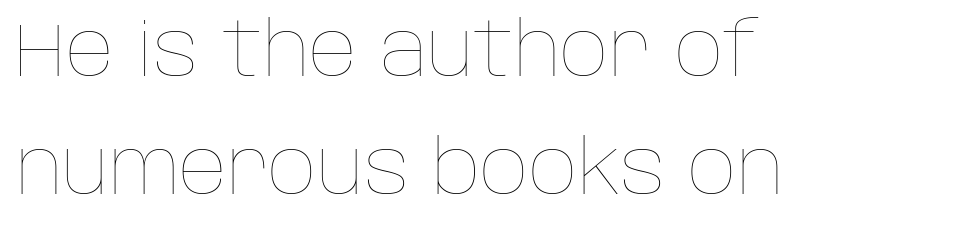
The image shows 75 px thin type, upright; set left-aligned, normal line spacing (1.57x), normal letter spacing, not underlined; low stroke contrast and a large x-height.
